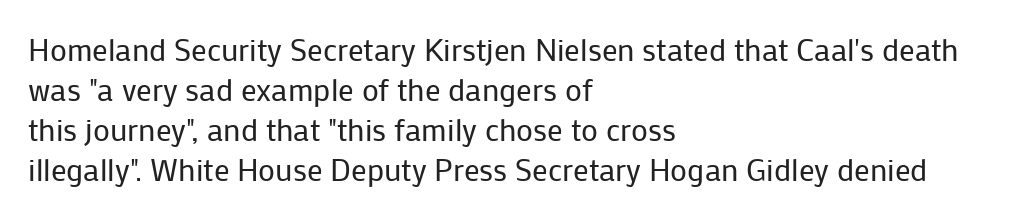
One-word summary of the alignment: left. Check the space under the baseline: it is left empty. This sample has the flowing, uneven cadence of proportional lettering. Weight: not bold — regular or lighter. Serifs: no, the terminals of the letterforms are clean. It's the straight-up-and-down kind of type.
